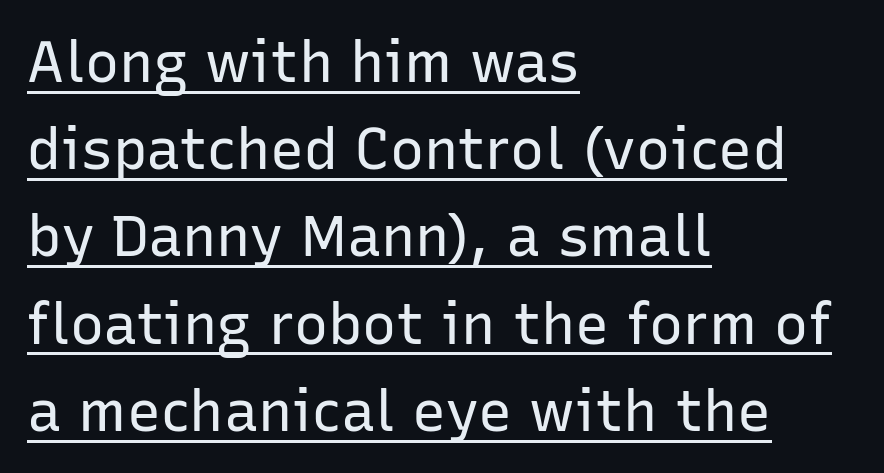
Q: Is the text bold? A: No.
Q: Is the text italic (slanted)? A: No, it is upright.
Q: Is the typeface a serif or a sans-serif typeface? A: Sans-serif.
Q: Is the text underlined? A: Yes.
Q: How is the paragraph aligned? A: Left-aligned.
Q: Is the spacing between letters normal or unusually wide? A: Normal.
Q: Is the spacing between lines tight, normal or loose? A: Normal.
Q: Width (condensed, normal, or wide)? A: Normal.
Q: Stroke contrast? A: Low.
Q: x-height? A: Medium.
Q: Monospaced? A: No.
